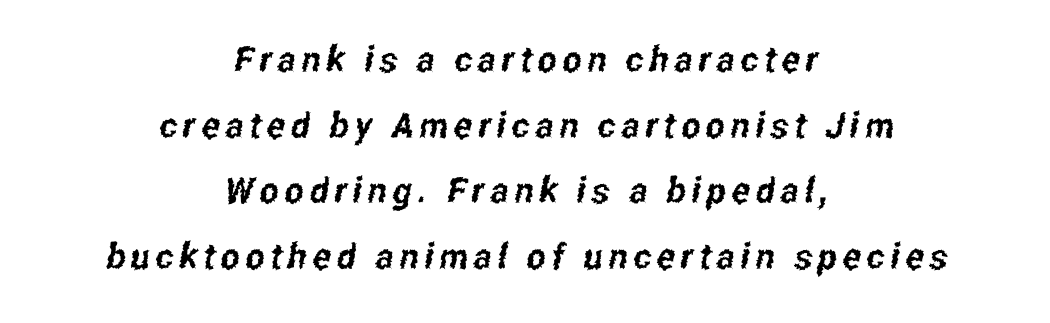
The image shows 36 px condensed sans-serif type; set centered, line spacing 1.82x, not underlined; low stroke contrast and a medium x-height.
